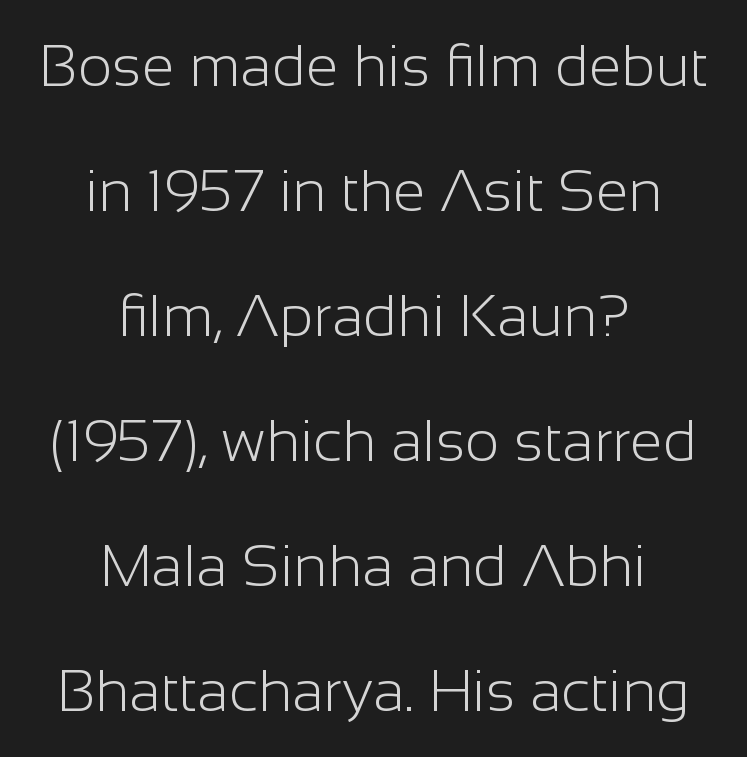
Anything drawn beneath the words? Only blank space. The passage is arranged like a title page — every line centered. No extra ink here — the face is not bold. The rendering uses natural spacing where letterforms have individual widths. The typeface chosen for these lines omits serifs. What stands out about the letter spacing? Nothing — it is the standard amount.
